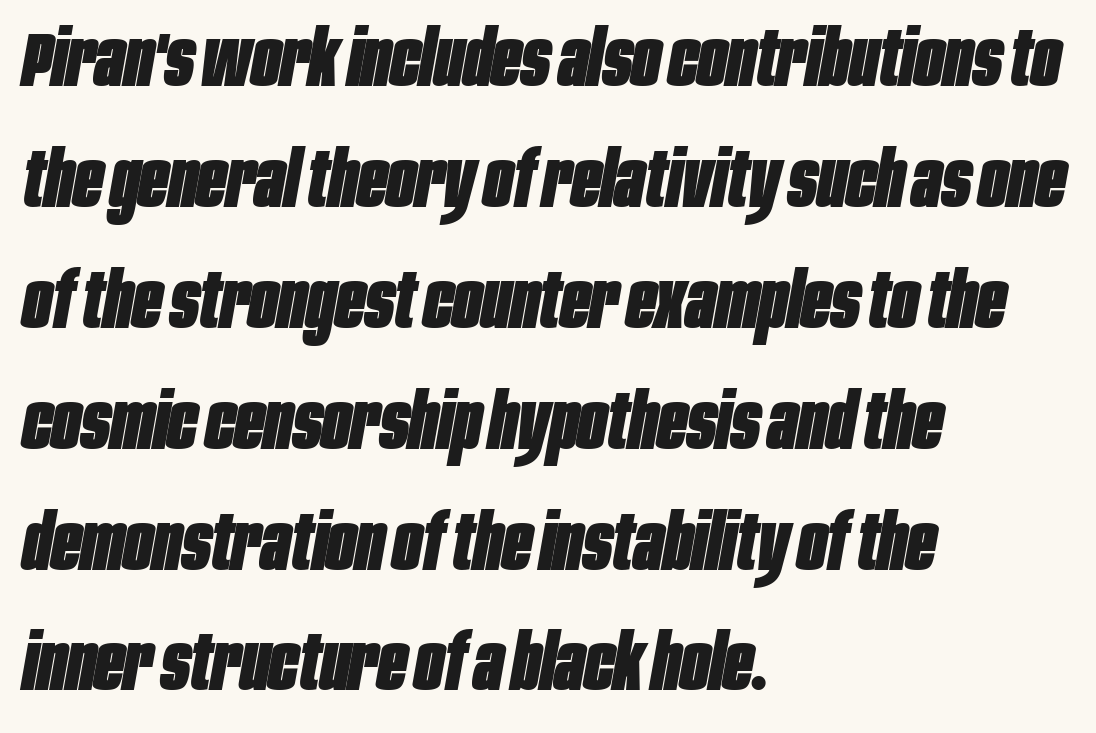
The image shows 78 px heavy, condensed type, italic (leaning right); set left-aligned, normal line spacing (1.55x), normal letter spacing, not underlined; low stroke contrast and a large x-height.
